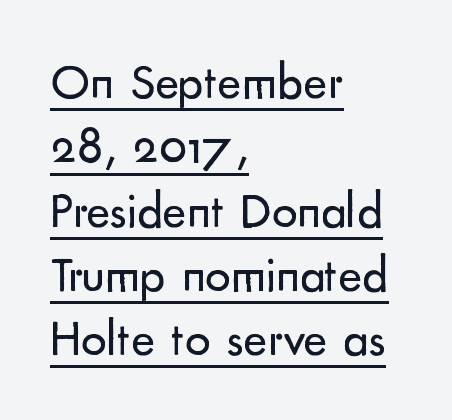
Q: Is the text bold? A: No.
Q: Is the text italic (slanted)? A: No, it is upright.
Q: Is the typeface a serif or a sans-serif typeface? A: Sans-serif.
Q: Is the text underlined? A: Yes.
Q: How is the paragraph aligned? A: Left-aligned.
Q: Is the spacing between letters normal or unusually wide? A: Normal.
Q: Is the spacing between lines tight, normal or loose? A: Normal.
Q: Width (condensed, normal, or wide)? A: Normal.
Q: Stroke contrast? A: Low.
Q: x-height? A: Small.
Q: Monospaced? A: No.
